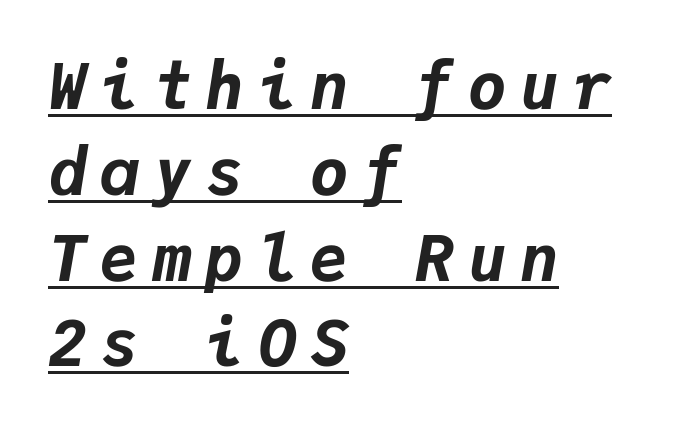
Q: Is the text bold? A: Yes.
Q: Is the text italic (slanted)? A: Yes, it leans right by about 9 degrees.
Q: Is the text underlined? A: Yes.
Q: How is the paragraph aligned? A: Left-aligned.
Q: Is the spacing between letters normal or unusually wide? A: Unusually wide.
Q: Is the spacing between lines tight, normal or loose? A: Normal.
Q: Width (condensed, normal, or wide)? A: Normal.
Q: Stroke contrast? A: Low.
Q: x-height? A: Medium.
Q: Monospaced? A: Yes.
